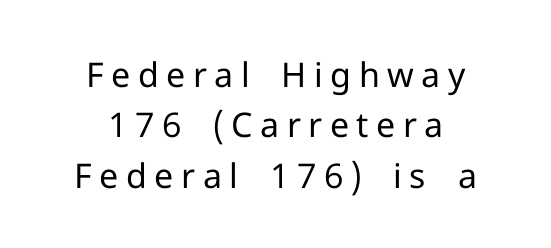
Typographically, this falls in the sans-serif category. Words appear elongated and porous because spacing is wide. Nobody drew a line under any word here. Leading matches the norm, producing a regular column. Every stem runs plumb, perpendicular to the baseline. Vertical stems look standard width or narrower in stroke.
